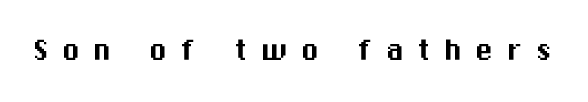
Q: Is the text italic (slanted)? A: No, it is upright.
Q: Is the typeface a serif or a sans-serif typeface? A: Sans-serif.
Q: Is the text underlined? A: No.
Q: Is the spacing between letters normal or unusually wide? A: Unusually wide.
Q: Width (condensed, normal, or wide)? A: Normal.
Q: Stroke contrast? A: Medium.
Q: x-height? A: Medium.
Q: Monospaced? A: No.
